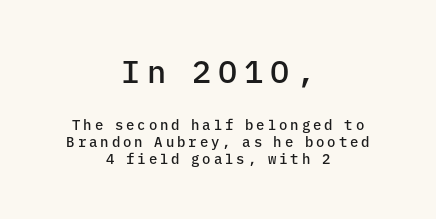
Q: Is the text bold? A: Semi-bold.
Q: Is the text italic (slanted)? A: No, it is upright.
Q: Is the typeface a serif or a sans-serif typeface? A: Sans-serif.
Q: Is the text underlined? A: No.
Q: How is the paragraph aligned? A: Centered.
Q: Is the spacing between letters normal or unusually wide? A: Unusually wide.
Q: Which block of text is set in a larger size, the first (top) or the second (bottom)? A: The first (top) one.
Q: Width (condensed, normal, or wide)? A: Normal.
Q: Stroke contrast? A: Low.
Q: x-height? A: Medium.
Q: Monospaced? A: Yes.
